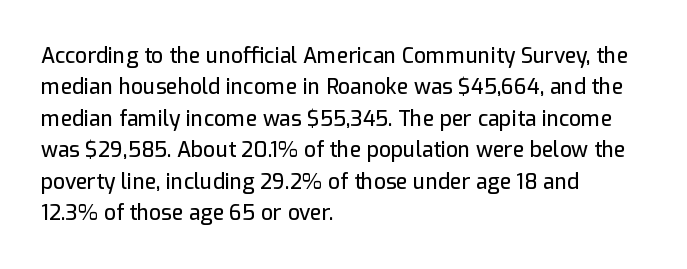
The image shows 21 px text type, upright; set left-aligned, normal line spacing (1.5x), normal letter spacing, not underlined.
